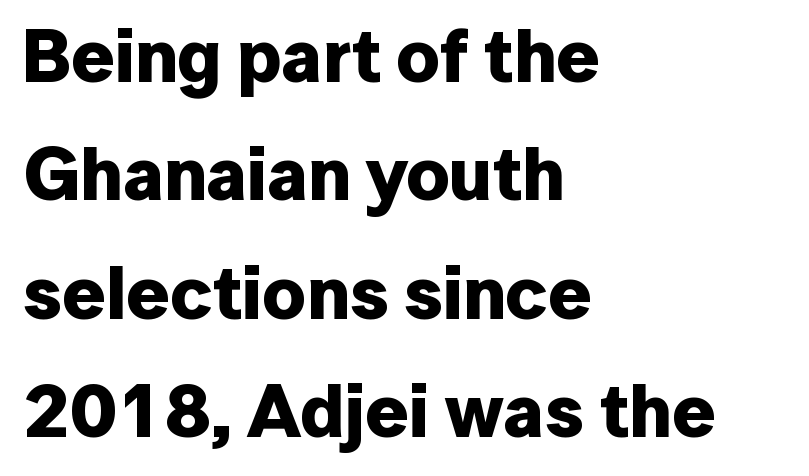
The image shows 75 px bold sans-serif type, upright; set left-aligned, normal line spacing (1.58x), normal letter spacing, not underlined; low stroke contrast and a medium x-height.
